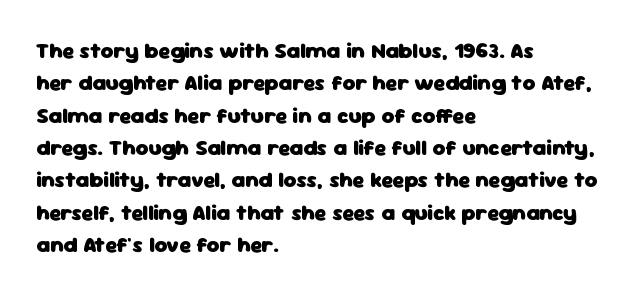
Q: Is the text bold? A: Yes.
Q: Is the text italic (slanted)? A: No, it is upright.
Q: Is the text underlined? A: No.
Q: How is the paragraph aligned? A: Left-aligned.
Q: Is the spacing between letters normal or unusually wide? A: Normal.
Q: Is the spacing between lines tight, normal or loose? A: Normal.
